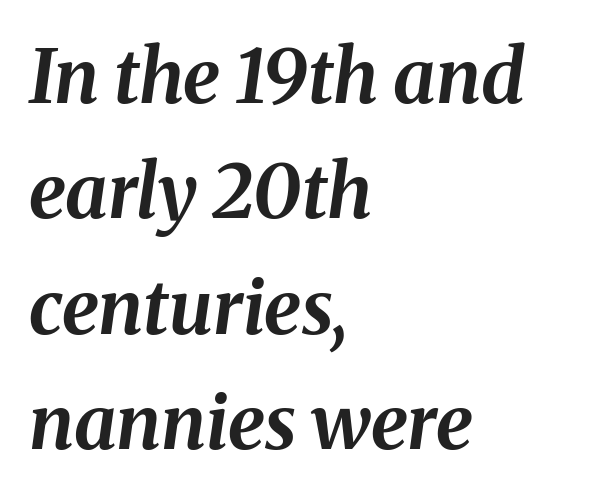
A normal amount of white space separates one row of letters from the next. Each row of text sits above clean, open space. Tracking value appears to be zero — textbook default spacing. The lettering tilts uniformly, giving the passage an italic look.
